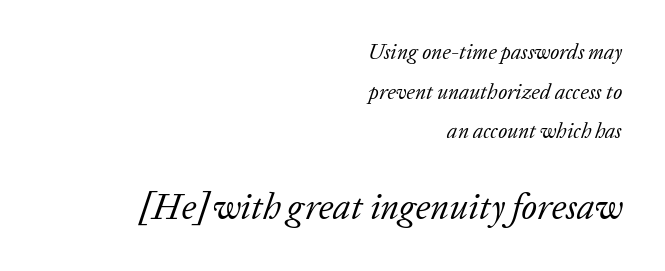
Q: Is the text bold? A: No.
Q: Is the text italic (slanted)? A: Yes, it leans right by about 20 degrees.
Q: Is the typeface a serif or a sans-serif typeface? A: Serif.
Q: Is the text underlined? A: No.
Q: How is the paragraph aligned? A: Right-aligned.
Q: Is the spacing between letters normal or unusually wide? A: Normal.
Q: Which block of text is set in a larger size, the first (top) or the second (bottom)? A: The second (bottom) one.
Q: Width (condensed, normal, or wide)? A: Normal.
Q: Stroke contrast? A: Low.
Q: x-height? A: Medium.
Q: Monospaced? A: No.
